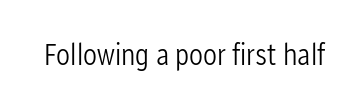
{"serif": "no", "italic": "no", "bold": "no", "weight": "light", "width": "condensed", "stroke_contrast": "low", "x_height": "medium", "monospaced": "no", "underline": "no", "letter_spacing": "normal", "letter_spacing_em": 0.0, "glyph_px": 31}
